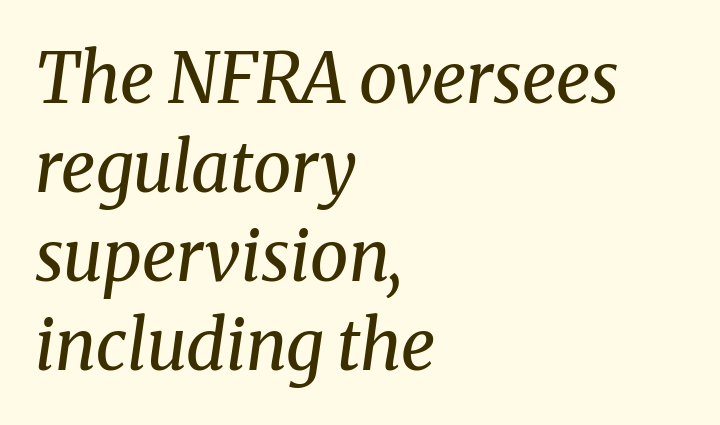
The image shows 69 px regular-weight serif type, italic (leaning right); set left-aligned, normal line spacing (1.29x), normal letter spacing, not underlined; medium stroke contrast and a medium x-height.
